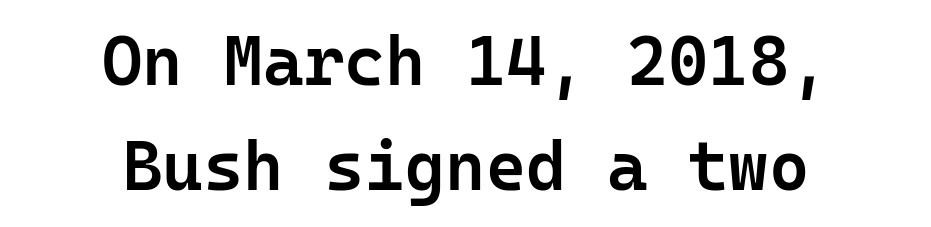
Q: Is the text bold? A: Semi-bold.
Q: Is the text italic (slanted)? A: No, it is upright.
Q: Is the typeface a serif or a sans-serif typeface? A: Sans-serif.
Q: Is the text underlined? A: No.
Q: How is the paragraph aligned? A: Centered.
Q: Is the spacing between letters normal or unusually wide? A: Normal.
Q: Is the spacing between lines tight, normal or loose? A: Normal.
Q: Width (condensed, normal, or wide)? A: Normal.
Q: Stroke contrast? A: Low.
Q: x-height? A: Medium.
Q: Monospaced? A: Yes.
